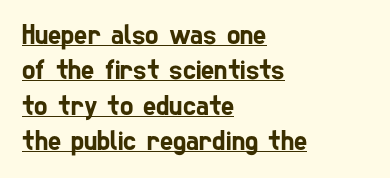
Q: Is the typeface a serif or a sans-serif typeface? A: Sans-serif.
Q: Is the text underlined? A: Yes.
Q: How is the paragraph aligned? A: Left-aligned.
Q: Is the spacing between letters normal or unusually wide? A: Normal.
Q: Is the spacing between lines tight, normal or loose? A: Normal.
Q: Width (condensed, normal, or wide)? A: Condensed.
Q: Stroke contrast? A: Low.
Q: x-height? A: Medium.
Q: Monospaced? A: No.
